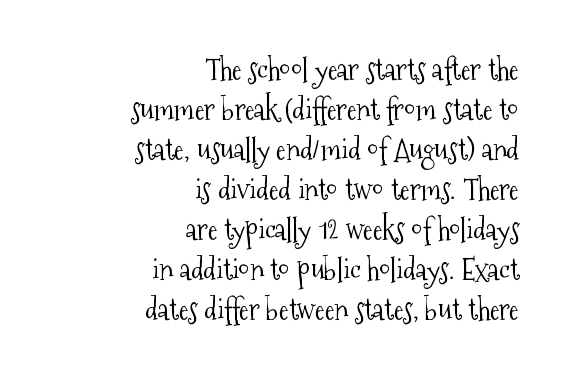
Q: Is the text bold? A: No.
Q: Is the text italic (slanted)? A: No, it is upright.
Q: Is the typeface a serif or a sans-serif typeface? A: Serif.
Q: Is the text underlined? A: No.
Q: How is the paragraph aligned? A: Right-aligned.
Q: Is the spacing between letters normal or unusually wide? A: Normal.
Q: Is the spacing between lines tight, normal or loose? A: Normal.
Q: Width (condensed, normal, or wide)? A: Condensed.
Q: Stroke contrast? A: Medium.
Q: x-height? A: Medium.
Q: Monospaced? A: No.
